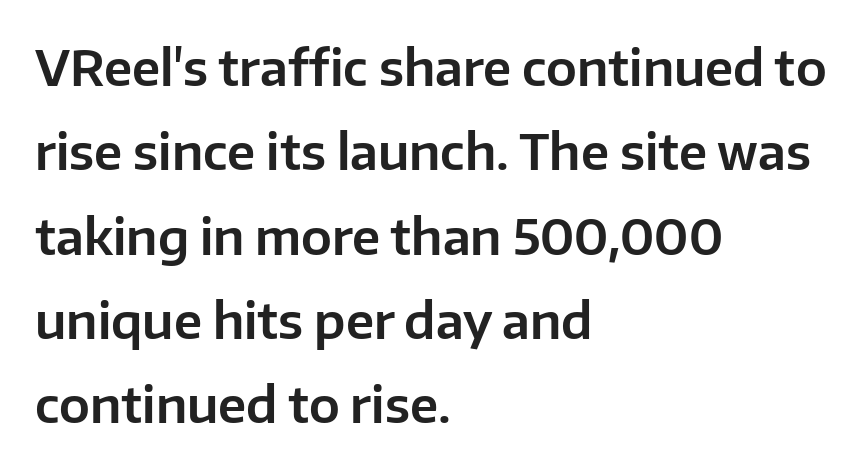
Q: Is the text italic (slanted)? A: No, it is upright.
Q: Is the typeface a serif or a sans-serif typeface? A: Sans-serif.
Q: Is the text underlined? A: No.
Q: How is the paragraph aligned? A: Left-aligned.
Q: Is the spacing between letters normal or unusually wide? A: Normal.
Q: Width (condensed, normal, or wide)? A: Normal.
Q: Stroke contrast? A: Low.
Q: x-height? A: Medium.
Q: Monospaced? A: No.
